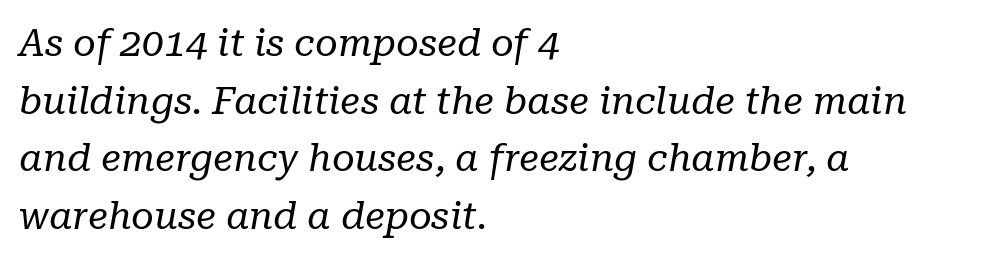
The image shows 39 px regular-weight serif type, italic (leaning right); set left-aligned, normal line spacing (1.48x), normal letter spacing, not underlined; low stroke contrast and a medium x-height.
